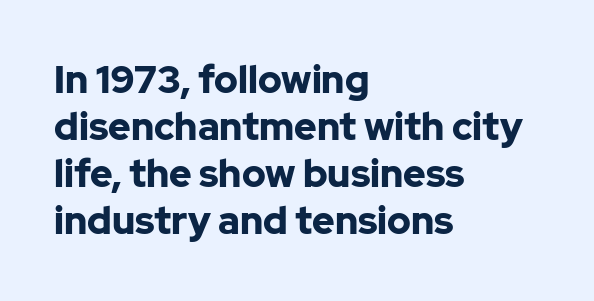
Weight: bold. Note: no serifs on the glyphs. Words appear dense and cohesive because spacing is normal. Beneath every word, the page is bare.
